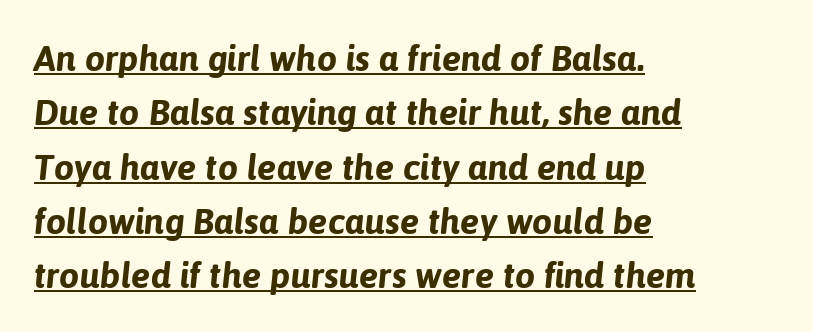
The image shows 36 px bold type, italic (leaning right); set left-aligned, normal line spacing (1.51x), normal letter spacing, underlined; low stroke contrast and a medium x-height.
